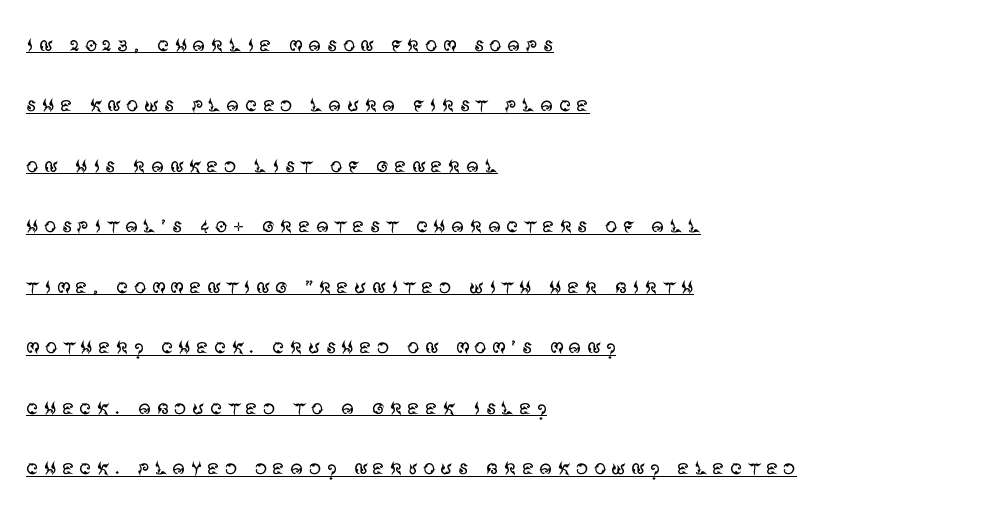
Q: Is the text bold? A: No.
Q: Is the text italic (slanted)? A: No, it is upright.
Q: Is the text underlined? A: Yes.
Q: How is the paragraph aligned? A: Left-aligned.
Q: Is the spacing between lines tight, normal or loose? A: Loose.
